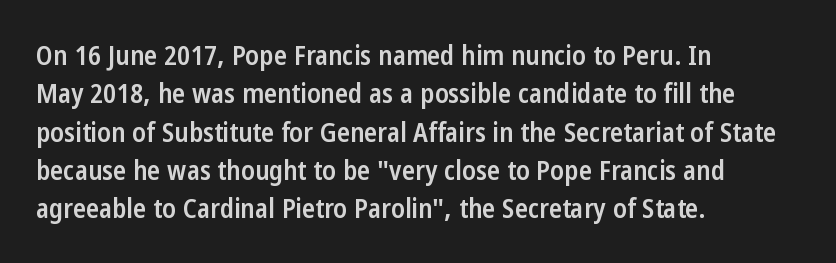
The image shows 27 px text type, upright; set left-aligned, normal line spacing (1.42x), normal letter spacing, not underlined.
